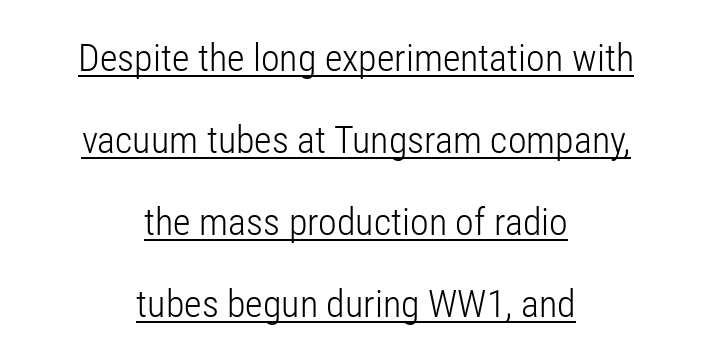
The image shows 38 px light, condensed sans-serif type, upright; set centered, loose line spacing (2.16x), normal letter spacing, underlined; low stroke contrast and a medium x-height.
